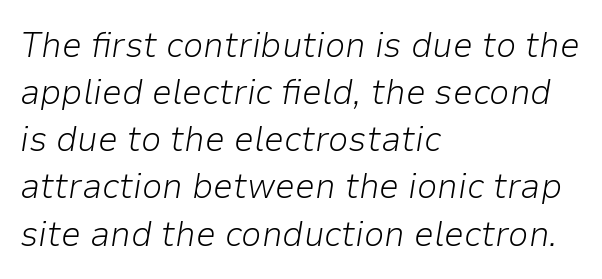
{"italic": "yes", "lean": "right", "slant_degrees": 9, "bold": "no", "weight": "light", "width": "normal", "stroke_contrast": "low", "x_height": "medium", "monospaced": "no", "underline": "no", "align": "left", "line_spacing": "normal", "line_spacing_ratio": 1.31, "letter_spacing": "normal", "letter_spacing_em": 0.0, "glyph_px": 36}
